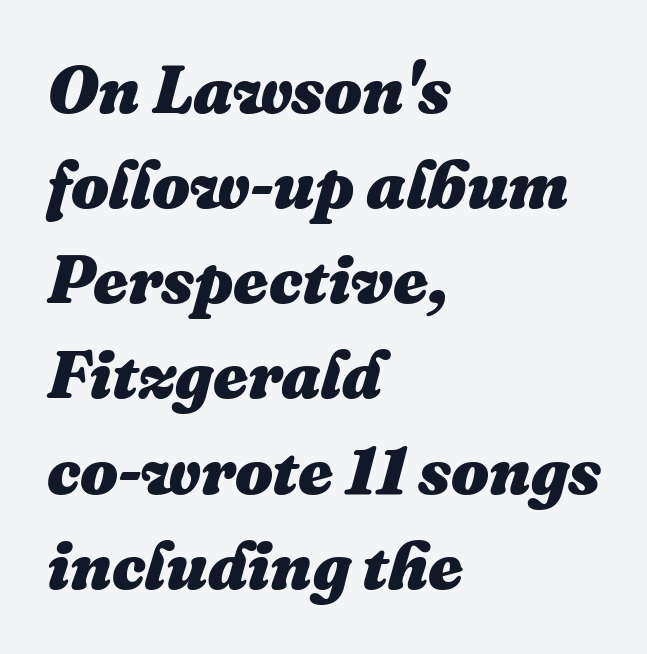
{"italic": "yes", "lean": "right", "slant_degrees": 16, "bold": "yes", "weight": "heavy", "width": "normal", "stroke_contrast": "medium", "x_height": "medium", "monospaced": "no", "underline": "no", "align": "left", "line_spacing": "normal", "line_spacing_ratio": 1.42, "letter_spacing": "normal", "letter_spacing_em": 0.0, "glyph_px": 67}
